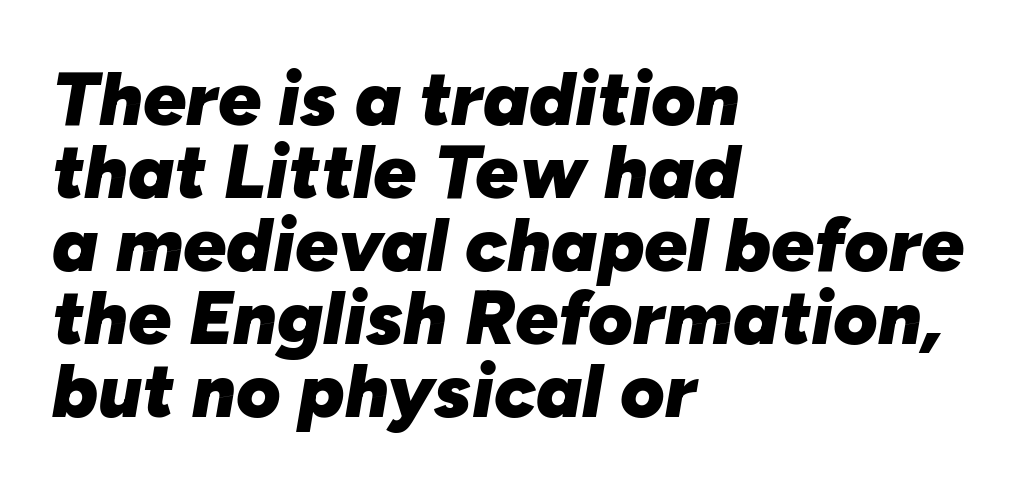
The passage shown is typed in a proportional face where columns would drift. Closely set lines give the paragraph a compact silhouette. Does the copy run flush right? No — it runs flush left. Each glyph is drawn with heavy, bold strokes. This is oblique type, the kind used for emphasis or titles.
